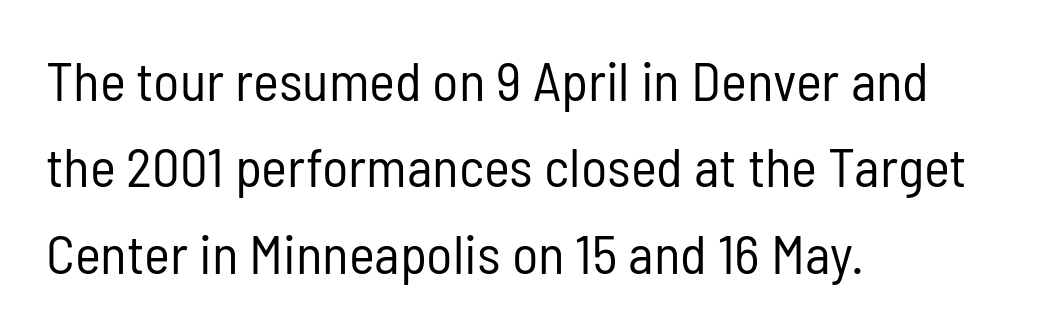
Q: Is the text bold? A: No.
Q: Is the text italic (slanted)? A: No, it is upright.
Q: Is the typeface a serif or a sans-serif typeface? A: Sans-serif.
Q: Is the text underlined? A: No.
Q: How is the paragraph aligned? A: Left-aligned.
Q: Is the spacing between letters normal or unusually wide? A: Normal.
Q: Is the spacing between lines tight, normal or loose? A: Normal.
Q: Width (condensed, normal, or wide)? A: Condensed.
Q: Stroke contrast? A: Low.
Q: x-height? A: Medium.
Q: Monospaced? A: No.
